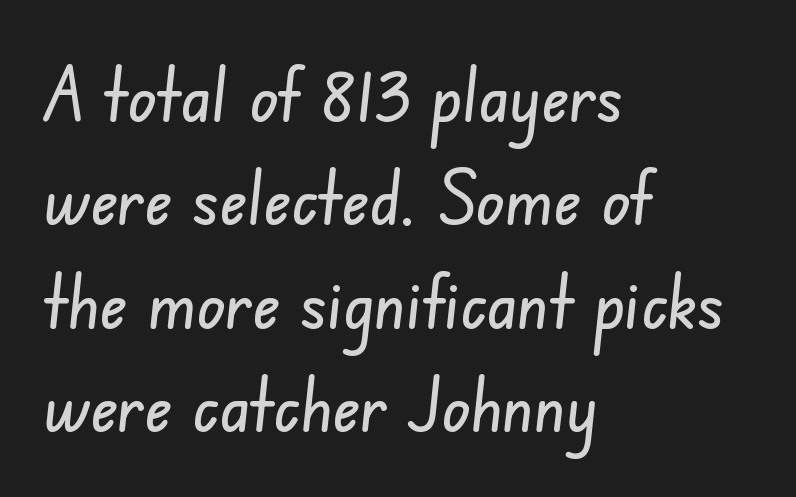
Q: Is the typeface a serif or a sans-serif typeface? A: Sans-serif.
Q: Is the text underlined? A: No.
Q: How is the paragraph aligned? A: Left-aligned.
Q: Is the spacing between letters normal or unusually wide? A: Normal.
Q: Is the spacing between lines tight, normal or loose? A: Normal.
Q: Width (condensed, normal, or wide)? A: Condensed.
Q: Stroke contrast? A: Low.
Q: x-height? A: Small.
Q: Monospaced? A: No.
